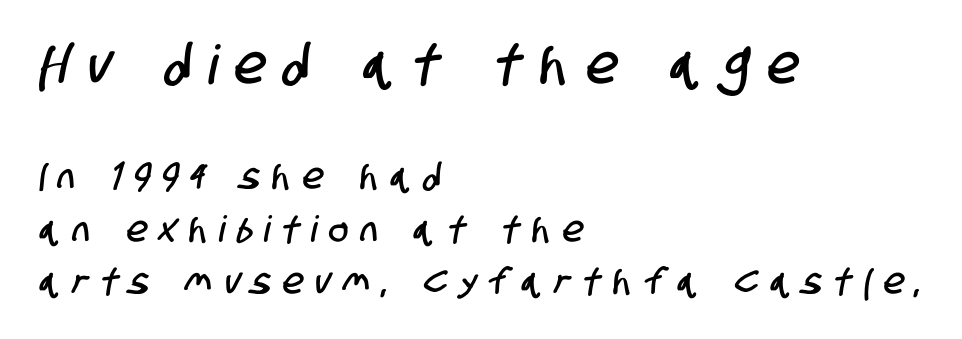
Q: Is the typeface a serif or a sans-serif typeface? A: Sans-serif.
Q: Is the text underlined? A: No.
Q: How is the paragraph aligned? A: Left-aligned.
Q: Is the spacing between letters normal or unusually wide? A: Unusually wide.
Q: Is the spacing between lines tight, normal or loose? A: Normal.
Q: Which block of text is set in a larger size, the first (top) or the second (bottom)? A: The first (top) one.
Q: Width (condensed, normal, or wide)? A: Condensed.
Q: Stroke contrast? A: Low.
Q: x-height? A: Large.
Q: Monospaced? A: No.
